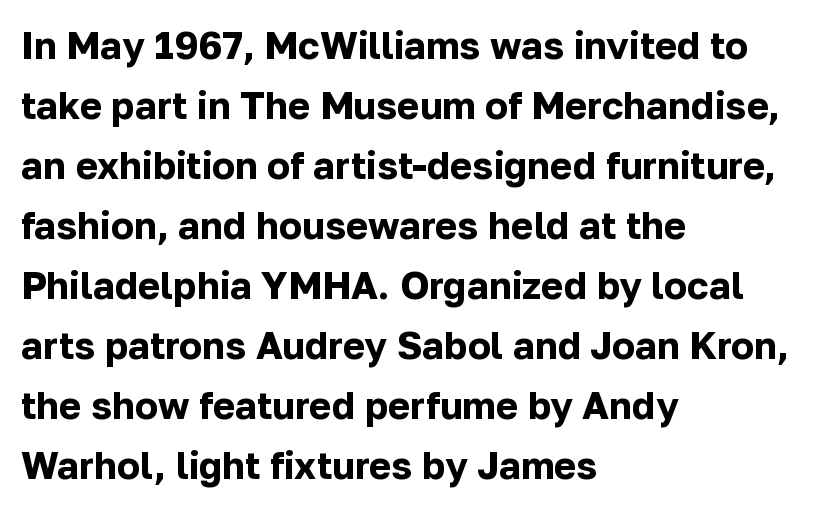
The image shows 38 px bold sans-serif type, upright; set left-aligned, normal line spacing (1.58x), normal letter spacing, not underlined; low stroke contrast and a medium x-height.
